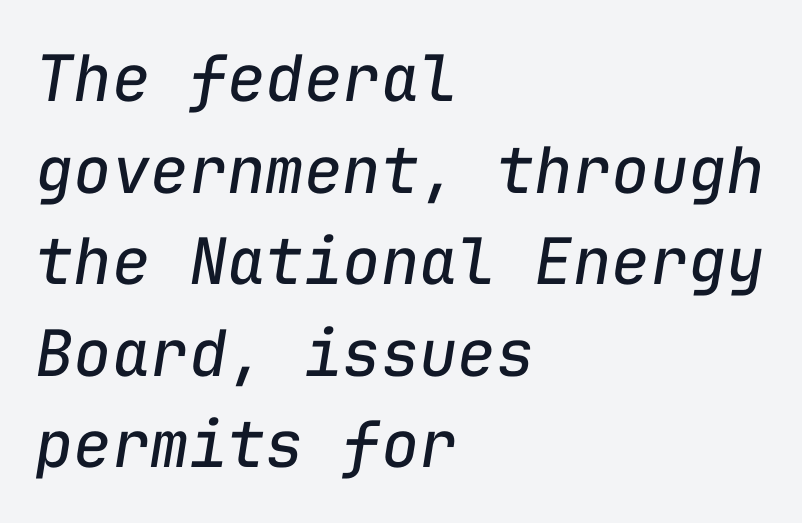
The rows are spaced the way most documents space them. The space directly below the letters is spotless. Tracking here is standard; glyphs follow each other at the usual distance. The font is comparable to plain body text, perhaps lighter. Line starts are locked; line ends wander.
